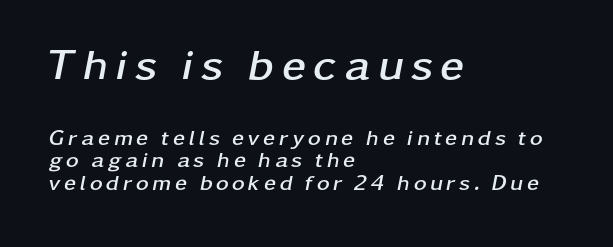
The passage is arranged the way most books set body copy — flush left. The face used here has the dense, thick strokes of a bold. Each letter keeps its own natural width here, so spacing adapts to shape. Whoever set this made the first block the dominant, larger element. Successive baselines arrive quickly, one right under another. The words here are not underlined.
